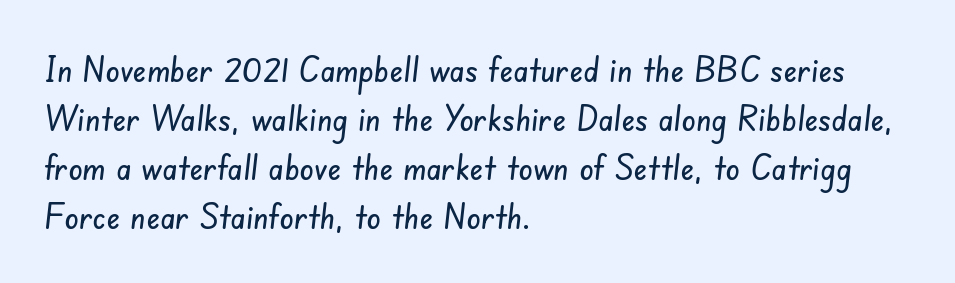
The rendering uses natural spacing where letterforms have individual widths. The gaps between neighbouring characters are ordinary and unremarkable. The rendering anchors every line to the left-hand side. Each letter's strokes conclude bluntly, with no projecting serifs. The words here are not underlined.
